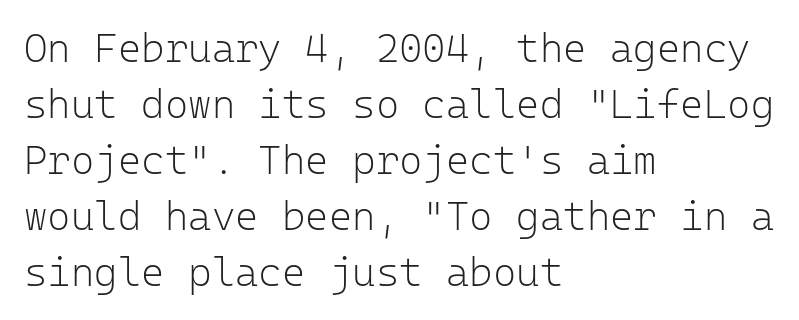
Q: Is the text bold? A: No.
Q: Is the text italic (slanted)? A: No, it is upright.
Q: Is the typeface a serif or a sans-serif typeface? A: Sans-serif.
Q: Is the text underlined? A: No.
Q: How is the paragraph aligned? A: Left-aligned.
Q: Is the spacing between letters normal or unusually wide? A: Normal.
Q: Is the spacing between lines tight, normal or loose? A: Normal.
Q: Width (condensed, normal, or wide)? A: Normal.
Q: Stroke contrast? A: Low.
Q: x-height? A: Medium.
Q: Monospaced? A: Yes.
